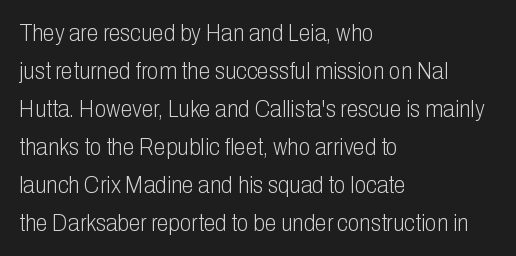
{"italic": "no", "bold": "no", "underline": "no", "align": "left", "line_spacing": "normal", "line_spacing_ratio": 1.58, "letter_spacing": "normal", "letter_spacing_em": 0.0, "glyph_px": 24}
